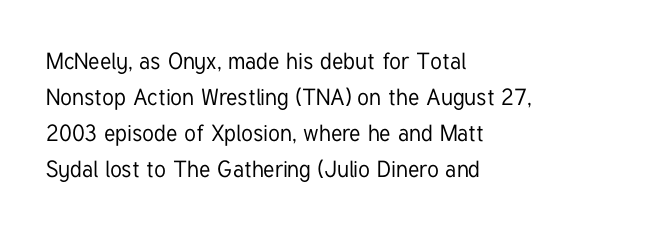
The image shows 23 px text type, upright; set left-aligned, normal line spacing (1.57x), normal letter spacing, not underlined.
